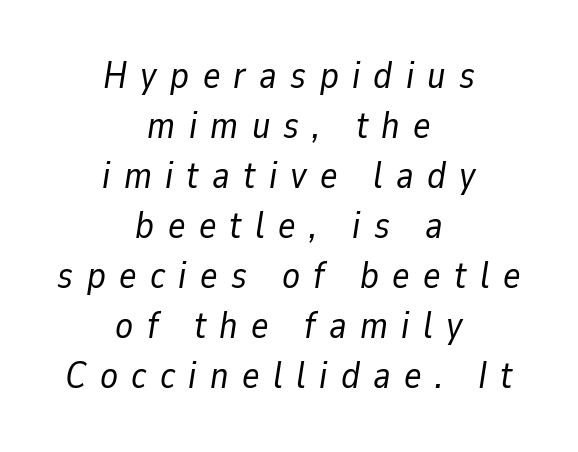
The image shows 37 px regular-weight type, italic (leaning right); set centered, normal line spacing (1.35x), unusually wide letter spacing (+0.36 em), not underlined; low stroke contrast and a medium x-height.
